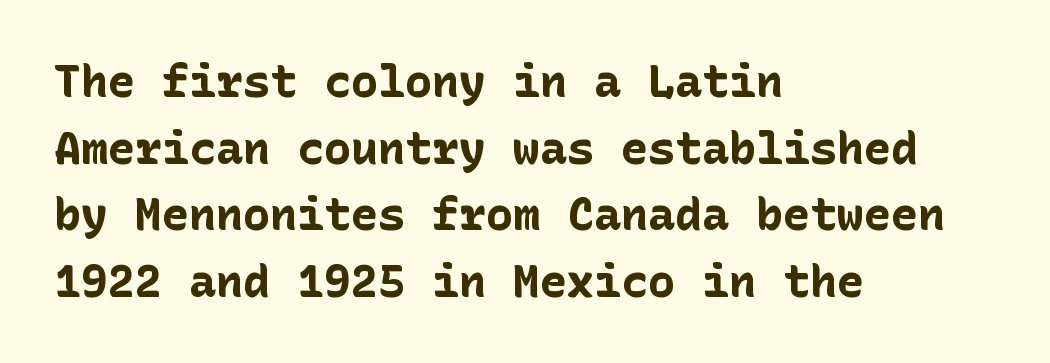
{"serif": "no", "italic": "no", "bold": "yes", "weight": "bold", "width": "normal", "stroke_contrast": "low", "x_height": "medium", "underline": "no", "align": "left", "line_spacing": "normal", "line_spacing_ratio": 1.48, "letter_spacing": "normal", "letter_spacing_em": 0.0, "glyph_px": 45}
